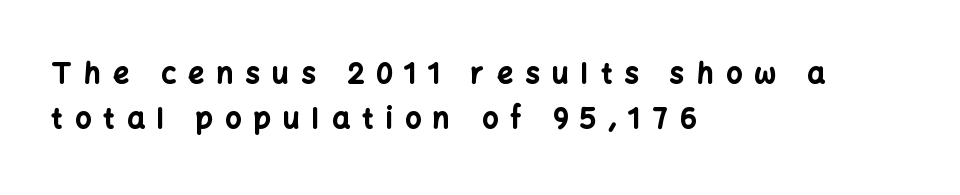
When letters stand straight like this, we call the style roman or upright. Look at the bottom of the vertical strokes: they stop flat, with no serifs. This rendering uses left alignment, leaving the right contour irregular. The sample has been set heavy, in full bold. The vertical gap from one line to the next is medium.
